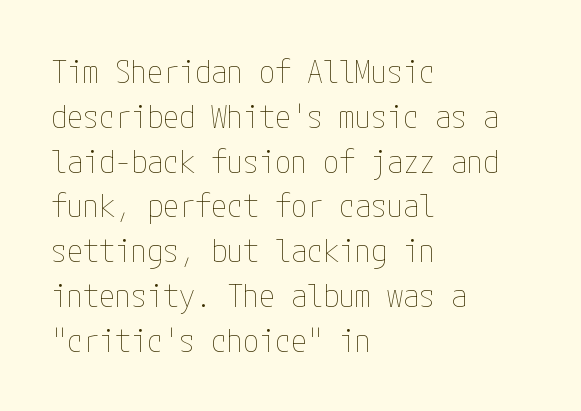
Q: Is the text bold? A: No.
Q: Is the text italic (slanted)? A: No, it is upright.
Q: Is the text underlined? A: No.
Q: How is the paragraph aligned? A: Left-aligned.
Q: Is the spacing between letters normal or unusually wide? A: Normal.
Q: Is the spacing between lines tight, normal or loose? A: Normal.
Q: Width (condensed, normal, or wide)? A: Condensed.
Q: Stroke contrast? A: Low.
Q: x-height? A: Medium.
